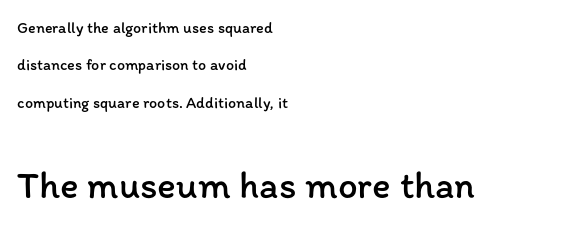
The image shows 39 px regular-weight type, upright; set left-aligned, loose line spacing (2.33x), normal letter spacing, not underlined; the second (bottom) block is 2.44x larger; low stroke contrast and a medium x-height.
